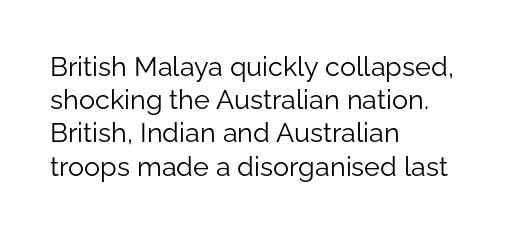
The zone under the glyphs is completely vacant. The passage is arranged the way most books set body copy — flush left. The type sits square on the baseline with zero lean. Weight: in the light-to-regular range. In terms of letterspacing, this is plain default setting.
